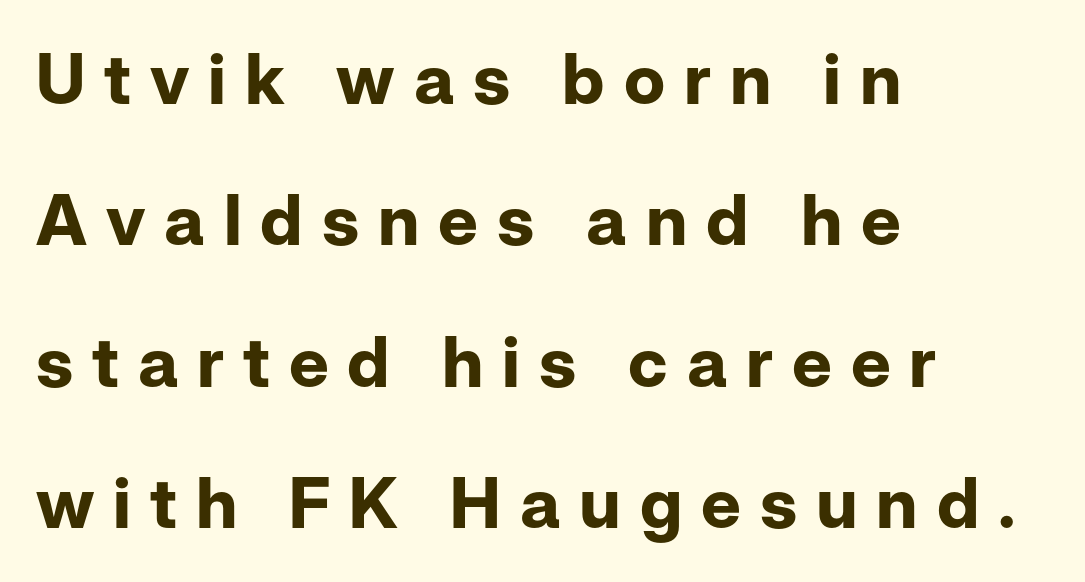
The image shows 70 px bold sans-serif type, upright; set left-aligned, loose line spacing (2.02x), unusually wide letter spacing (+0.27 em), not underlined; low stroke contrast and a medium x-height.
